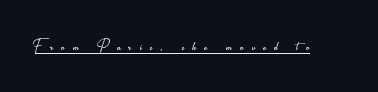
{"bold": "no", "underline": "yes", "letter_spacing": "wide", "letter_spacing_em": 0.39, "glyph_px": 21}
